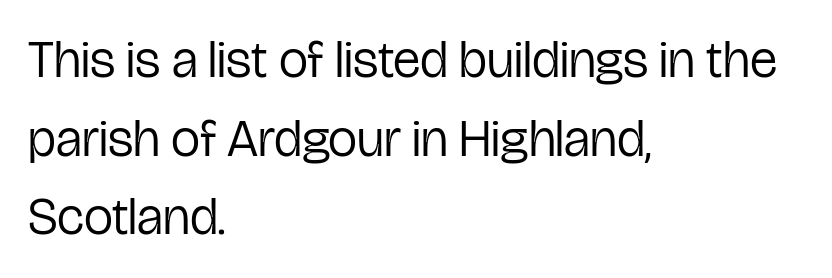
{"serif": "no", "italic": "no", "bold": "no", "weight": "regular", "width": "condensed", "stroke_contrast": "low", "x_height": "medium", "monospaced": "no", "underline": "no", "align": "left", "line_spacing": "normal", "line_spacing_ratio": 1.51, "letter_spacing": "normal", "letter_spacing_em": 0.0, "glyph_px": 52}
